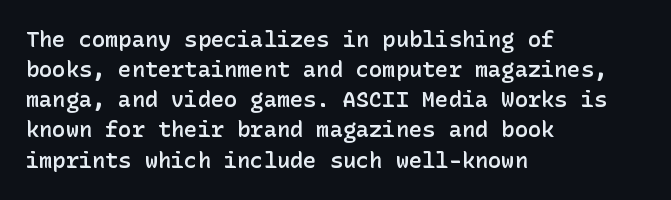
Q: Is the text bold? A: Semi-bold.
Q: Is the text italic (slanted)? A: No, it is upright.
Q: Is the text underlined? A: No.
Q: How is the paragraph aligned? A: Left-aligned.
Q: Is the spacing between letters normal or unusually wide? A: Normal.
Q: Is the spacing between lines tight, normal or loose? A: Normal.
